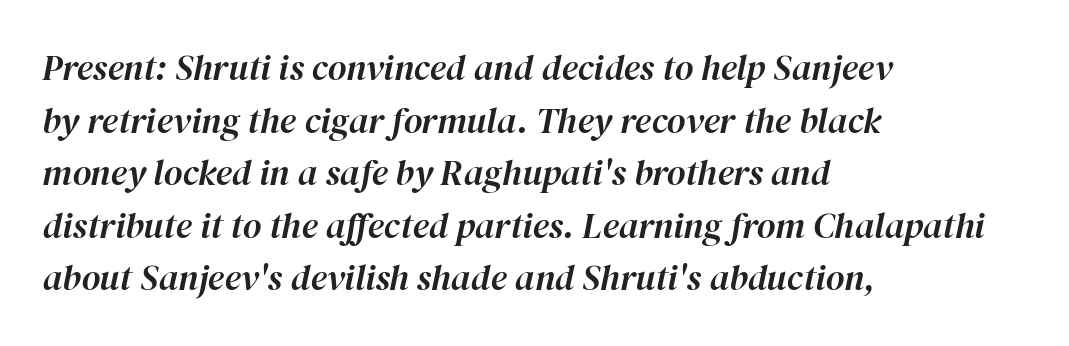
The designer left line spacing at the default. Does the lettering tilt? It does — this is italic. The paragraph shown leans on its left margin. This rendering features lettering with no underline.
